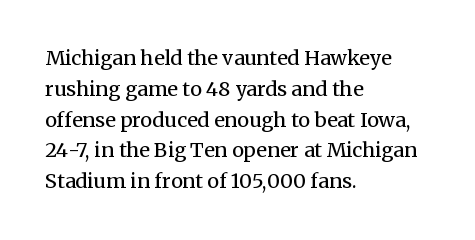
{"italic": "no", "bold": "no", "underline": "no", "align": "left", "line_spacing": "normal", "line_spacing_ratio": 1.54, "letter_spacing": "normal", "letter_spacing_em": 0.0, "glyph_px": 20}
